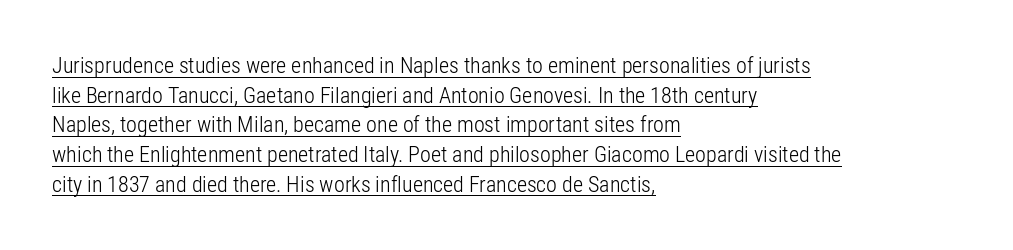
Q: Is the text bold? A: No.
Q: Is the text italic (slanted)? A: No, it is upright.
Q: Is the text underlined? A: Yes.
Q: How is the paragraph aligned? A: Left-aligned.
Q: Is the spacing between letters normal or unusually wide? A: Normal.
Q: Is the spacing between lines tight, normal or loose? A: Normal.
